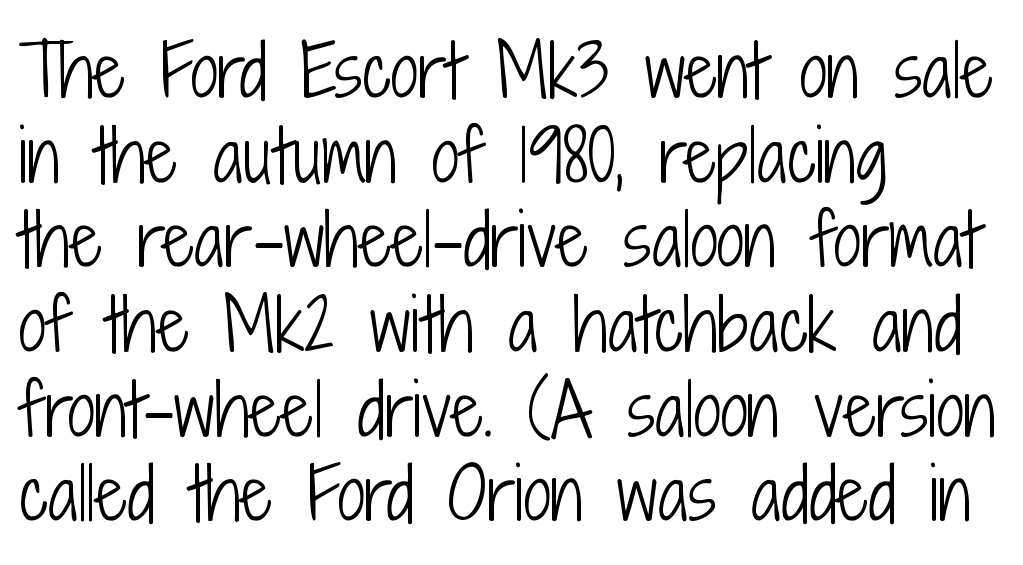
{"serif": "no", "italic": "no", "bold": "no", "weight": "light", "width": "condensed", "stroke_contrast": "low", "x_height": "medium", "monospaced": "no", "underline": "no", "align": "left", "line_spacing_ratio": 1.21, "letter_spacing": "normal", "letter_spacing_em": 0.0, "glyph_px": 70}
